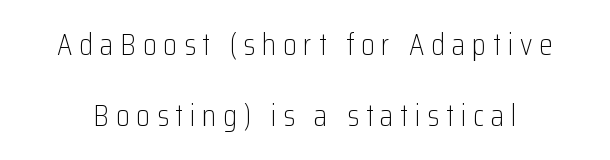
The image shows 31 px light, condensed sans-serif type, upright; set loose line spacing (2.3x), unusually wide letter spacing (+0.22 em), not underlined; low stroke contrast and a medium x-height.
